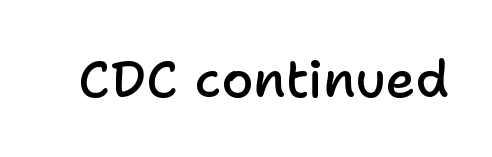
Weight check: semibold — heavier than regular, not quite bold. Words float on clear page, feet unadorned. Spacing verdict: proportional, widths tailored to each character. Does the lettering tilt? It doesn't — this is upright.
